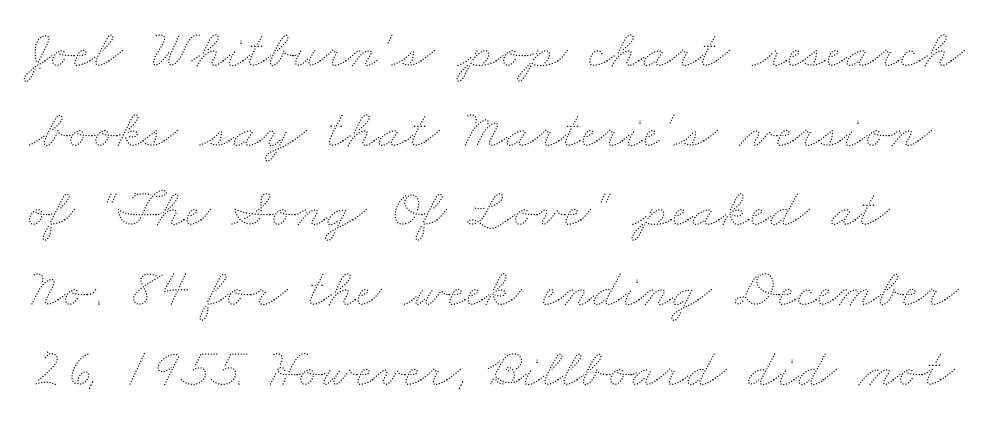
Q: Is the text bold? A: No.
Q: Is the text underlined? A: No.
Q: Is the spacing between letters normal or unusually wide? A: Normal.
Q: Is the spacing between lines tight, normal or loose? A: Normal.
Q: Width (condensed, normal, or wide)? A: Wide.
Q: Stroke contrast? A: Medium.
Q: x-height? A: Small.
Q: Monospaced? A: No.
